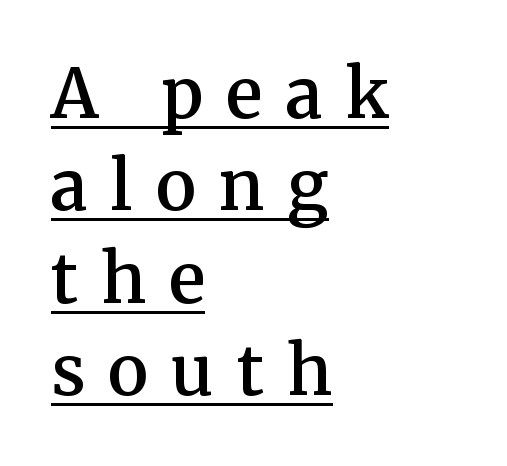
{"serif": "yes", "italic": "no", "bold": "semi", "weight": "semibold", "width": "normal", "stroke_contrast": "medium", "x_height": "medium", "monospaced": "no", "underline": "yes", "align": "left", "line_spacing": "normal", "line_spacing_ratio": 1.36, "letter_spacing": "wide", "letter_spacing_em": 0.34, "glyph_px": 68}
